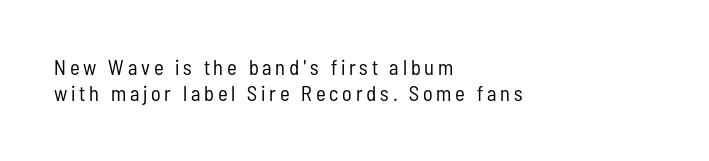
Is there any slant? The stems are plumb. A clean baseline with only descenders dipping below it. The weight tops out at a normal text grade. This block has exactly the height ordinary leading produces. The lines are quadded left.
